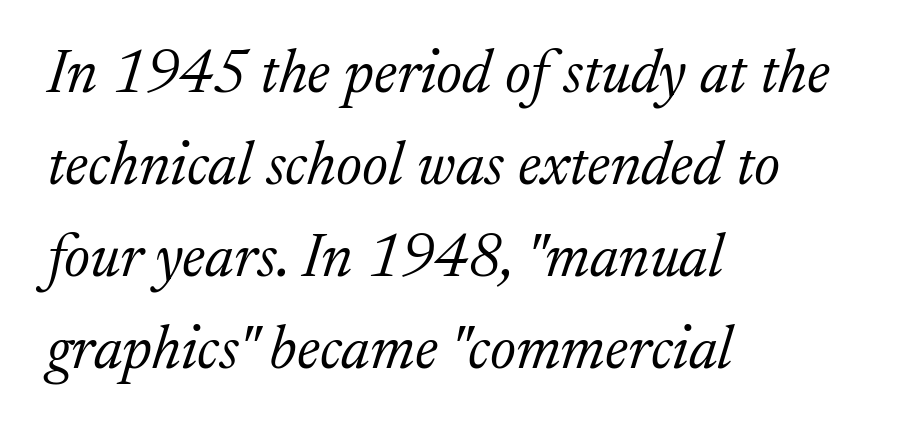
Q: Is the text bold? A: No.
Q: Is the text italic (slanted)? A: Yes, it leans right by about 17 degrees.
Q: Is the typeface a serif or a sans-serif typeface? A: Serif.
Q: Is the text underlined? A: No.
Q: How is the paragraph aligned? A: Left-aligned.
Q: Is the spacing between letters normal or unusually wide? A: Normal.
Q: Is the spacing between lines tight, normal or loose? A: Normal.
Q: Width (condensed, normal, or wide)? A: Normal.
Q: Stroke contrast? A: Low.
Q: x-height? A: Medium.
Q: Monospaced? A: No.
